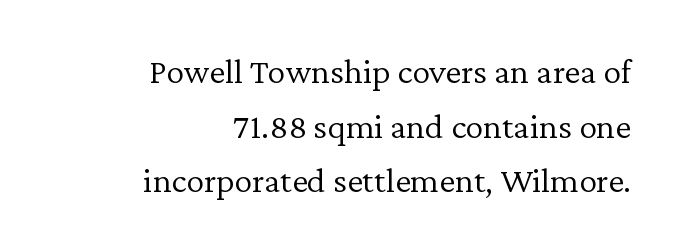
These glyphs show unthickened strokes, regular width or finer. The rendering uses natural spacing where letterforms have individual widths. Here the glyphs are tracked normally, forming tight word shapes. Line spacing here is normal.
